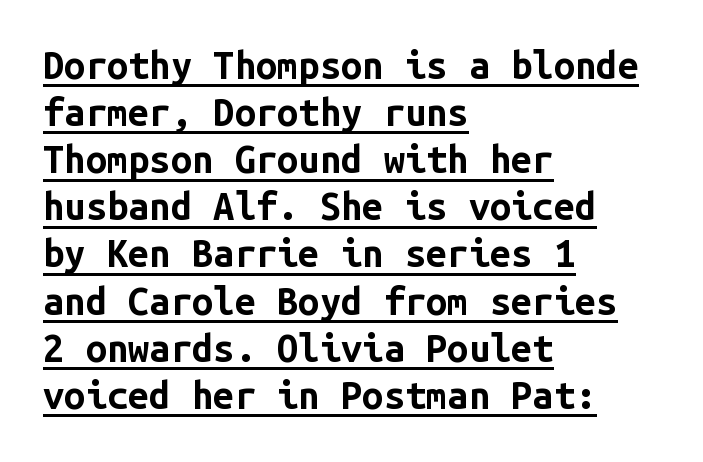
The image shows 38 px bold sans-serif type, upright, monospaced; set left-aligned, line spacing 1.24x, normal letter spacing, underlined; low stroke contrast and a medium x-height.
